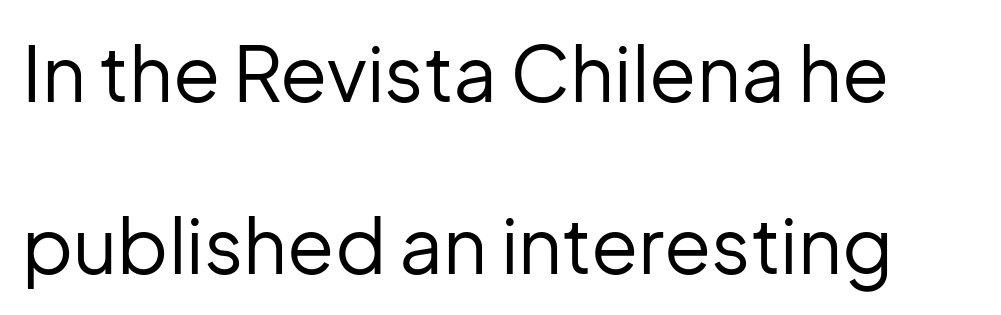
Descender tails drop into unmarked territory. Each stroke keeps to a modest, everyday thickness or less. Italic? Not at all — the glyphs are vertical. A typesetter would call this proportional, since set widths differ per character.
